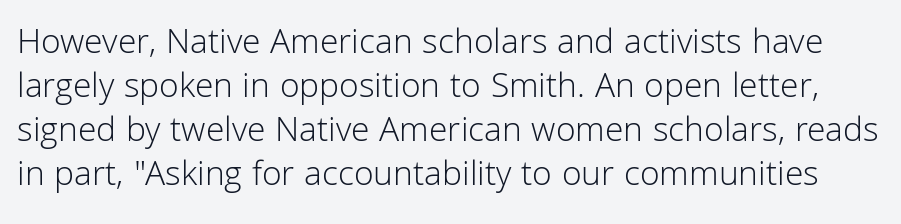
{"serif": "no", "italic": "no", "bold": "no", "weight": "light", "width": "normal", "stroke_contrast": "low", "x_height": "medium", "monospaced": "no", "underline": "no", "line_spacing_ratio": 1.22, "letter_spacing": "normal", "letter_spacing_em": 0.0, "glyph_px": 36}
